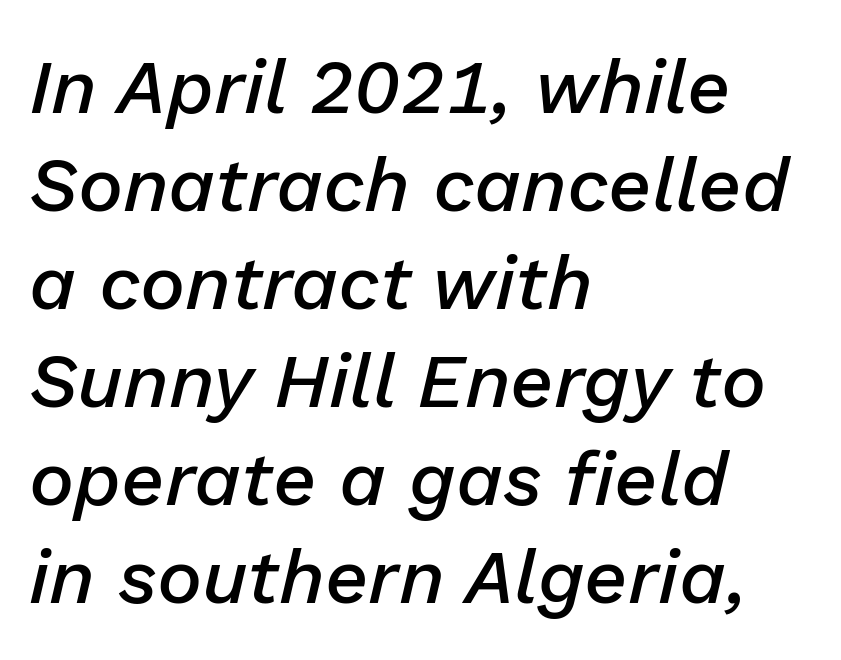
How heavy is the stroke? Medium-heavy — a semibold, shy of bold. Spacing verdict: proportional, widths tailored to each character. Italic? Definitely — the glyphs are oblique. The string is rendered with underlining switched off.
